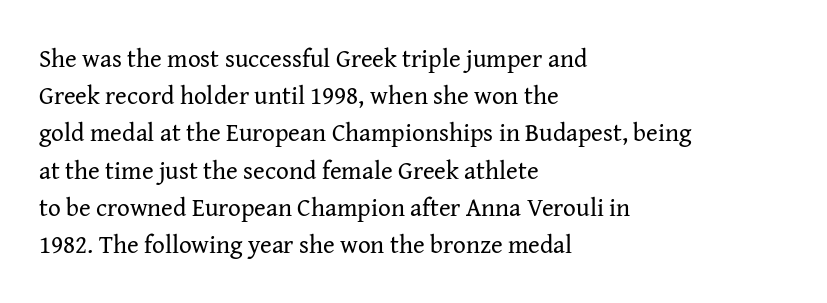
{"italic": "no", "bold": "no", "underline": "no", "align": "left", "line_spacing": "normal", "line_spacing_ratio": 1.49, "letter_spacing": "normal", "letter_spacing_em": 0.0, "glyph_px": 25}
